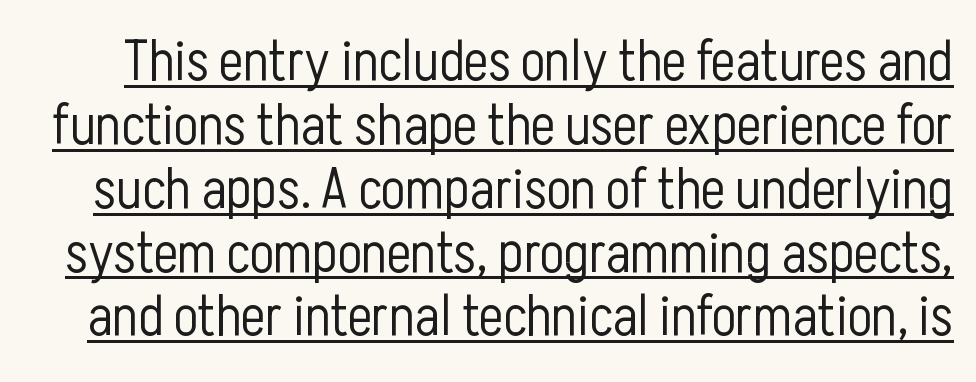
Q: Is the text bold? A: No.
Q: Is the text italic (slanted)? A: No, it is upright.
Q: Is the typeface a serif or a sans-serif typeface? A: Sans-serif.
Q: Is the text underlined? A: Yes.
Q: Is the spacing between letters normal or unusually wide? A: Normal.
Q: Is the spacing between lines tight, normal or loose? A: Tight.
Q: Width (condensed, normal, or wide)? A: Condensed.
Q: Stroke contrast? A: Low.
Q: x-height? A: Medium.
Q: Monospaced? A: No.
